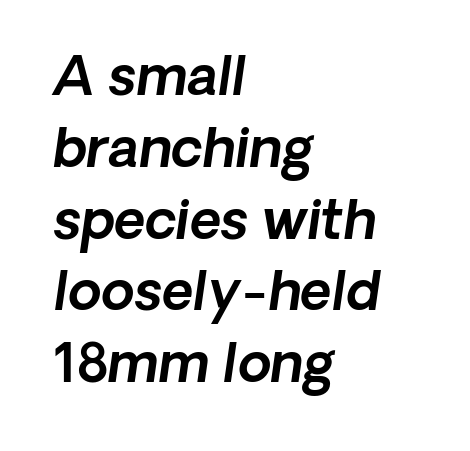
{"serif": "no", "width": "normal", "x_height": "medium", "monospaced": "no", "underline": "no", "align": "left", "line_spacing": "normal", "line_spacing_ratio": 1.33, "letter_spacing": "normal", "letter_spacing_em": 0.0, "glyph_px": 54}
